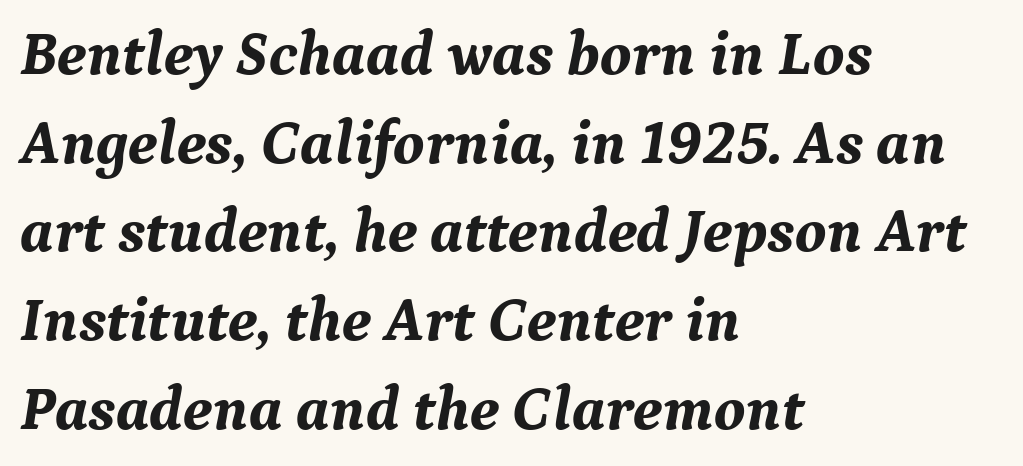
Q: Is the text bold? A: Yes.
Q: Is the text italic (slanted)? A: Yes, it leans right by about 9 degrees.
Q: Is the typeface a serif or a sans-serif typeface? A: Serif.
Q: Is the text underlined? A: No.
Q: How is the paragraph aligned? A: Left-aligned.
Q: Is the spacing between letters normal or unusually wide? A: Normal.
Q: Is the spacing between lines tight, normal or loose? A: Normal.
Q: Width (condensed, normal, or wide)? A: Normal.
Q: Stroke contrast? A: Medium.
Q: x-height? A: Medium.
Q: Monospaced? A: No.
